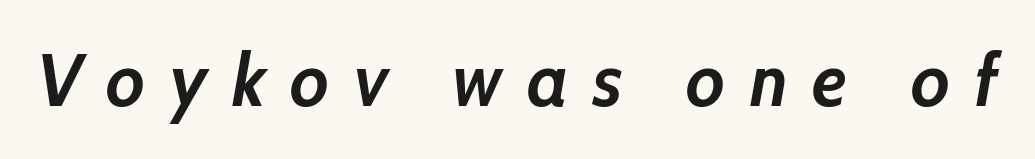
{"italic": "yes", "lean": "right", "slant_degrees": 10, "bold": "yes", "weight": "semibold", "width": "normal", "stroke_contrast": "low", "x_height": "medium", "monospaced": "no", "underline": "no", "letter_spacing": "wide", "letter_spacing_em": 0.33, "glyph_px": 74}
